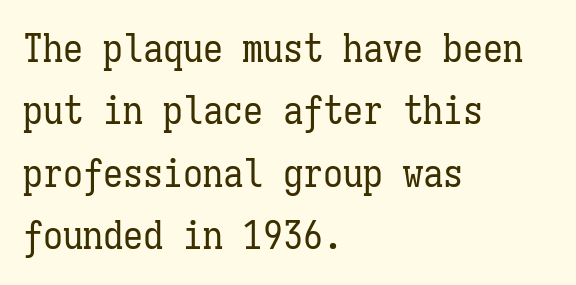
{"italic": "no", "bold": "no", "weight": "regular", "width": "condensed", "stroke_contrast": "low", "x_height": "medium", "monospaced": "yes", "underline": "no", "align": "left", "line_spacing": "normal", "line_spacing_ratio": 1.56, "letter_spacing": "normal", "letter_spacing_em": 0.0, "glyph_px": 40}
